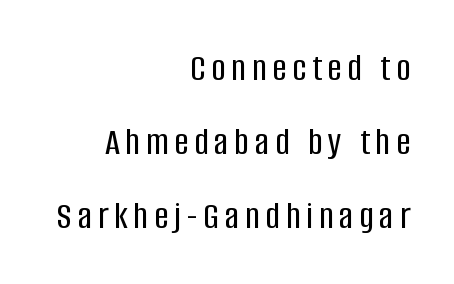
The face used here is a sans, in the tradition of grotesques and geometrics. Horizontal alignment here is rightward, an uncommon choice for prose. Letters rest on an invisible, unmarked baseline. Varying glyph widths throughout — classic text-font behaviour.
